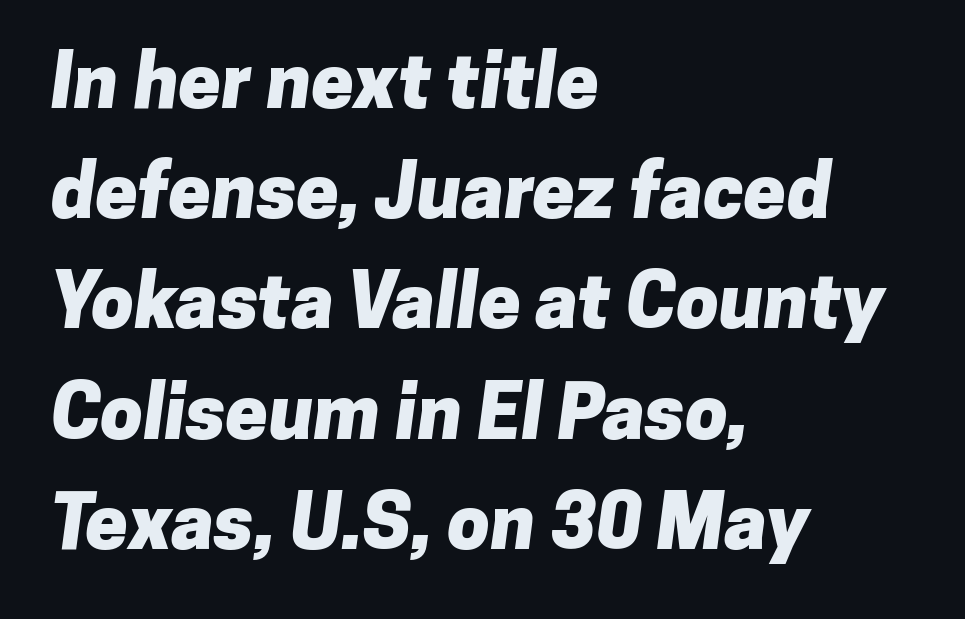
The face used here is proportionally spaced, like ordinary book or web type. Baseline-to-baseline distance is the conventional proportion of letter height. Plenty of ink on the page — the face is bold. The gaps between neighbouring characters are ordinary and unremarkable. No feet cap the strokes, marking this as sans-serif type.
